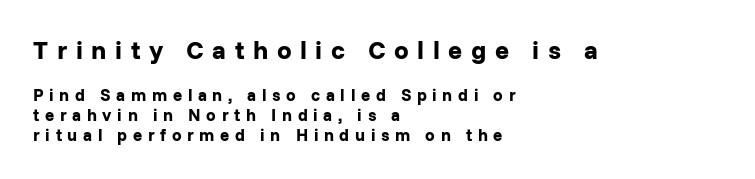
{"italic": "no", "bold": "yes", "underline": "no", "align": "left", "line_spacing_ratio": 1.17, "letter_spacing": "wide", "letter_spacing_em": 0.33, "larger_block": "first", "size_ratio": 1.53, "glyph_px": 26}
